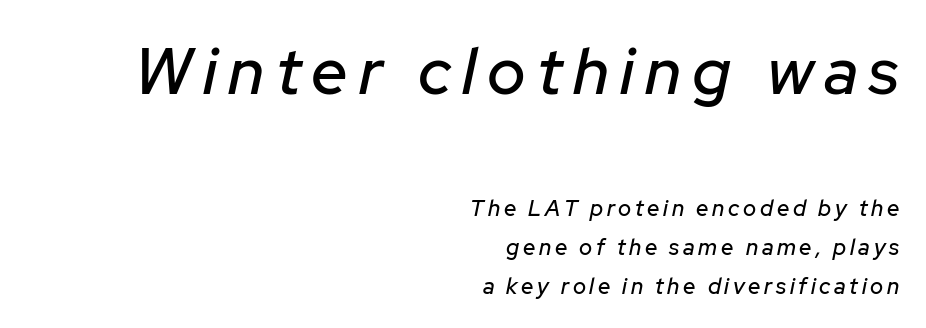
The ragged edge is on the left, which tells us the setting is flush right. Think of a printed novel: that variable character pitch is what you see here. Rendered with sloped, italic letterforms. Of the two passages, the one on top uses the larger point size. The space directly below the letters is spotless.
